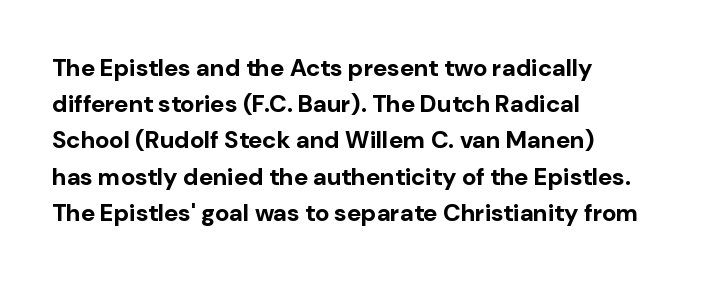
{"italic": "no", "bold": "yes", "underline": "no", "align": "left", "line_spacing": "normal", "line_spacing_ratio": 1.51, "letter_spacing": "normal", "letter_spacing_em": 0.0, "glyph_px": 24}
